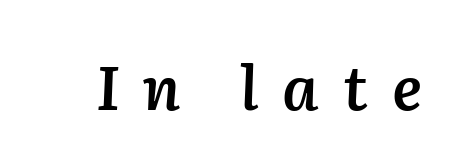
The image shows 60 px semibold type, italic (leaning right); set unusually wide letter spacing (+0.4 em), not underlined; medium stroke contrast and a medium x-height.
